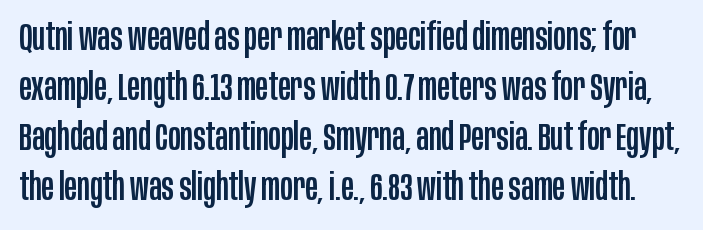
The image shows 38 px condensed sans-serif type, upright; set normal line spacing (1.32x), normal letter spacing, not underlined; low stroke contrast and a large x-height.
